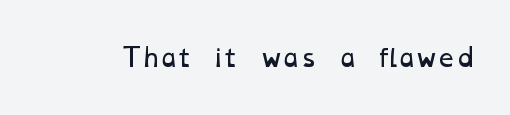
The image shows 24 px text type; set normal letter spacing, not underlined.
